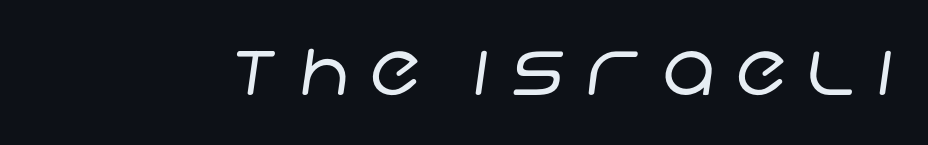
The image shows 75 px regular-weight sans-serif type; set unusually wide letter spacing (+0.28 em), not underlined; low stroke contrast and a large x-height.
